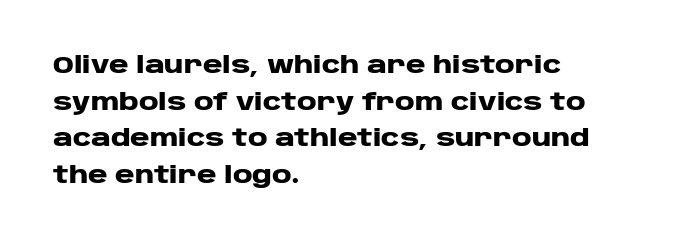
Q: Is the text bold? A: Yes.
Q: Is the text italic (slanted)? A: No, it is upright.
Q: Is the text underlined? A: No.
Q: How is the paragraph aligned? A: Left-aligned.
Q: Is the spacing between letters normal or unusually wide? A: Normal.
Q: Is the spacing between lines tight, normal or loose? A: Normal.
